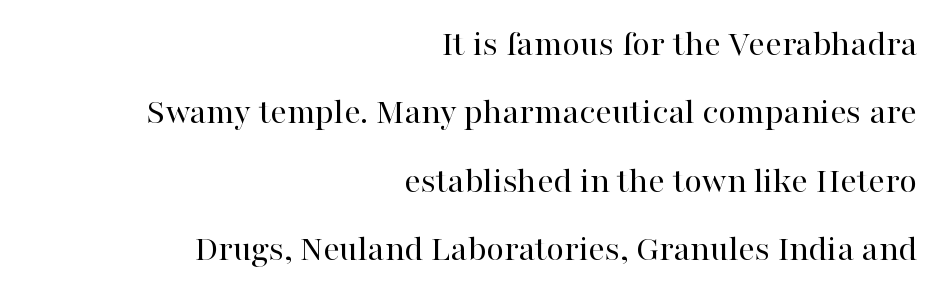
Reading down the block, your eye finds every line finishing at a fixed right position. Does extra space separate the letters? No, they use regular spacing. Think of a printed novel: that variable character pitch is what you see here. Vertical stems look standard width or narrower in stroke. These lines were composed using upright roman letters.
